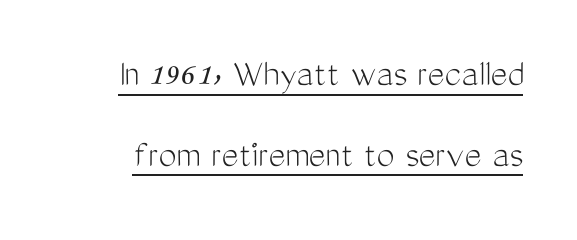
The strokes carry an ordinary text weight at most. The rendering uses the underline text-decoration. Character widths vary here, with narrow letters taking less room than wide ones. Letter spacing: default. The specimen reads as upright at a glance. Rows of type keep a wide berth in the vertical direction.
